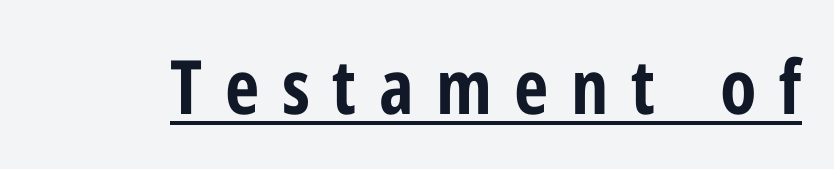
Does a line run under the words? Yes, clearly. The passage shown is emphatically bold. Here the glyphs are tracked loosely, breaking word shapes into spaced letters. Ascenders rise straight up at ninety degrees. To sum up the face: it is a sans, with no serifs. You could not count columns in this text — the font is proportionally spaced.
